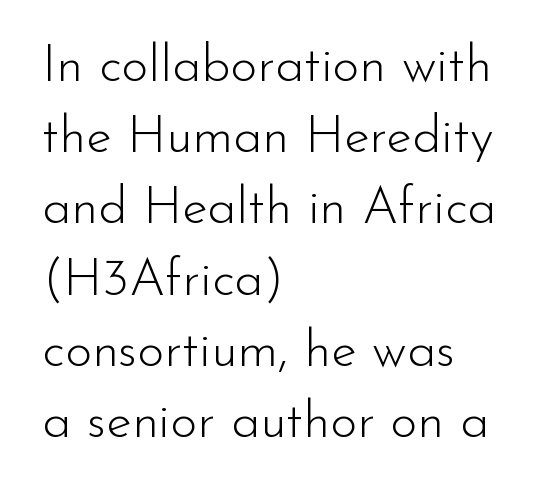
Q: Is the text bold? A: No.
Q: Is the text italic (slanted)? A: No, it is upright.
Q: Is the typeface a serif or a sans-serif typeface? A: Sans-serif.
Q: Is the text underlined? A: No.
Q: How is the paragraph aligned? A: Left-aligned.
Q: Is the spacing between letters normal or unusually wide? A: Normal.
Q: Is the spacing between lines tight, normal or loose? A: Normal.
Q: Width (condensed, normal, or wide)? A: Normal.
Q: Stroke contrast? A: Low.
Q: x-height? A: Small.
Q: Monospaced? A: No.
